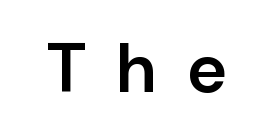
{"serif": "no", "italic": "no", "bold": "semi", "weight": "semibold", "width": "normal", "stroke_contrast": "low", "x_height": "medium", "monospaced": "no", "underline": "no", "letter_spacing": "wide", "letter_spacing_em": 0.43, "glyph_px": 69}
